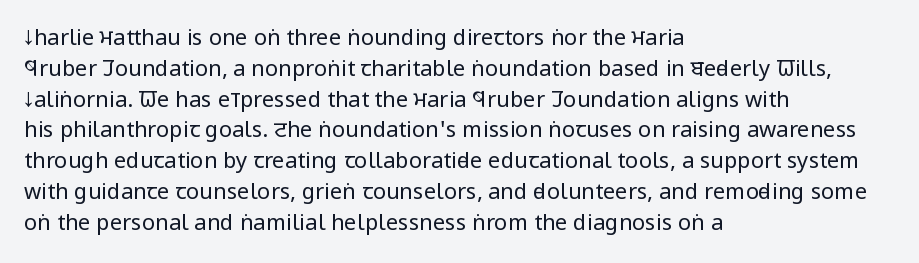
Summary of vertical rhythm: regular, with standard interline spacing. Short note: letters normally spaced. The font's upright variant was chosen for this text. Casual observation: everything's shoved over to the left.
